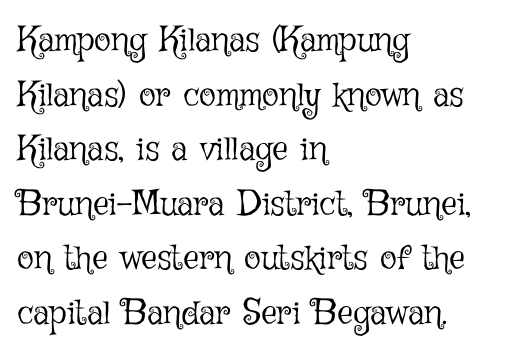
The image shows 35 px light type, upright; set left-aligned, normal line spacing (1.56x), normal letter spacing, not underlined; low stroke contrast and a medium x-height.
